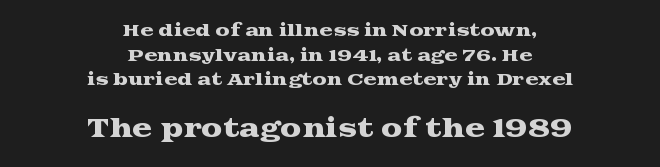
The image shows 24 px text type, upright; set centered, normal line spacing (1.54x), normal letter spacing, not underlined; the second (bottom) block is 1.5x larger.
